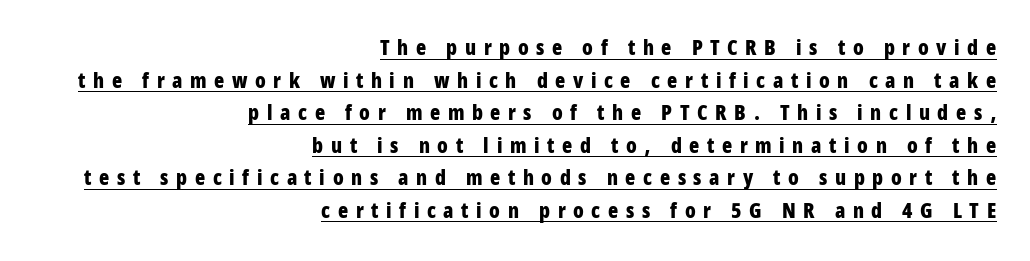
{"italic": "no", "bold": "yes", "underline": "yes", "align": "right", "line_spacing": "normal", "line_spacing_ratio": 1.55, "letter_spacing": "wide", "letter_spacing_em": 0.36, "glyph_px": 21}
